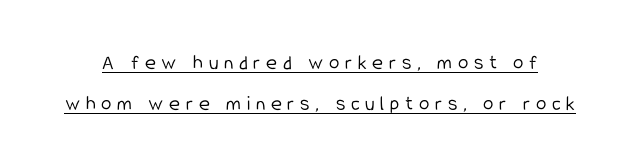
Q: Is the text bold? A: No.
Q: Is the text italic (slanted)? A: No, it is upright.
Q: Is the text underlined? A: Yes.
Q: Is the spacing between letters normal or unusually wide? A: Unusually wide.
Q: Is the spacing between lines tight, normal or loose? A: Loose.
